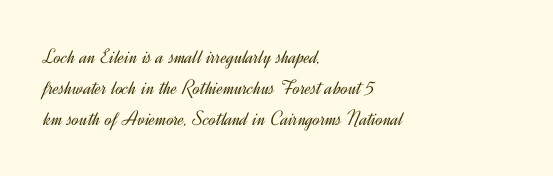
The image shows 21 px text type; set left-aligned, normal line spacing (1.47x), normal letter spacing, not underlined.
